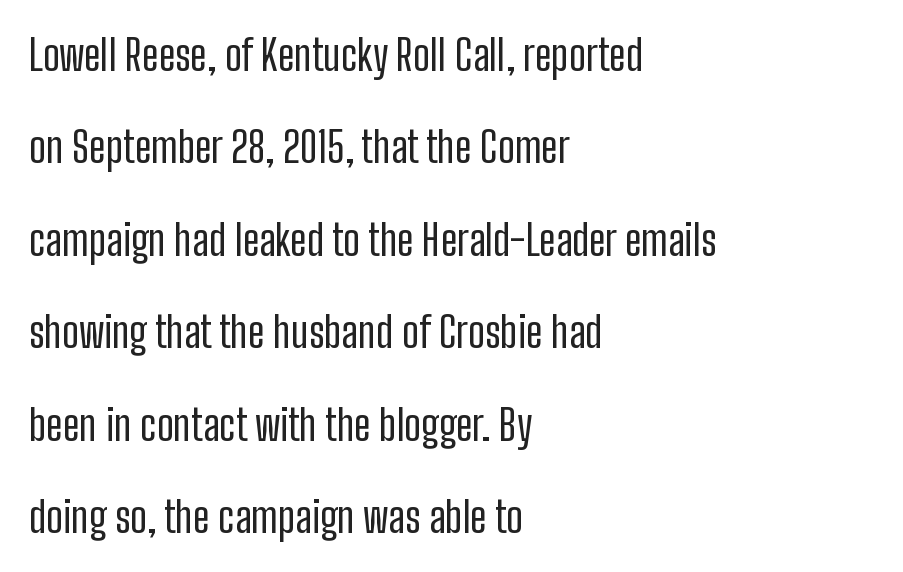
If you drew a line through each stem, it would be perfectly vertical. The text block is weighted toward the left margin, trailing off unevenly rightward. No letter is thick-stroked: the sample isn't bold. Font category for this specimen: sans-serif. The baseline area is clear.
